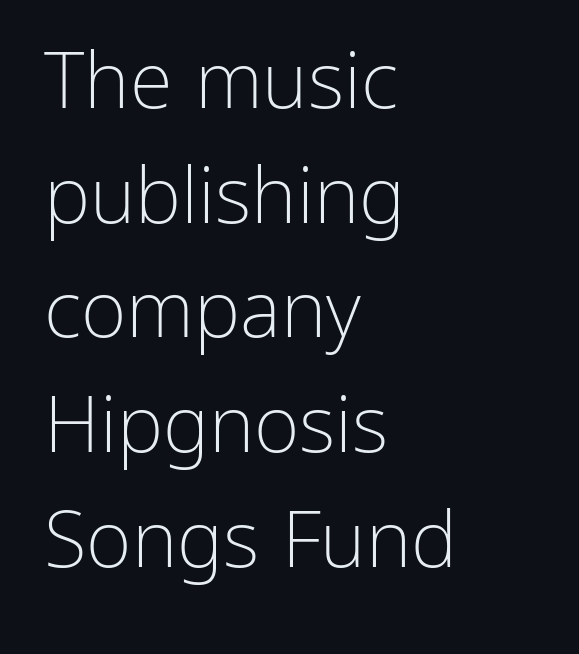
The image shows 78 px light sans-serif type, upright; set left-aligned, normal line spacing (1.47x), normal letter spacing, not underlined; low stroke contrast and a medium x-height.
